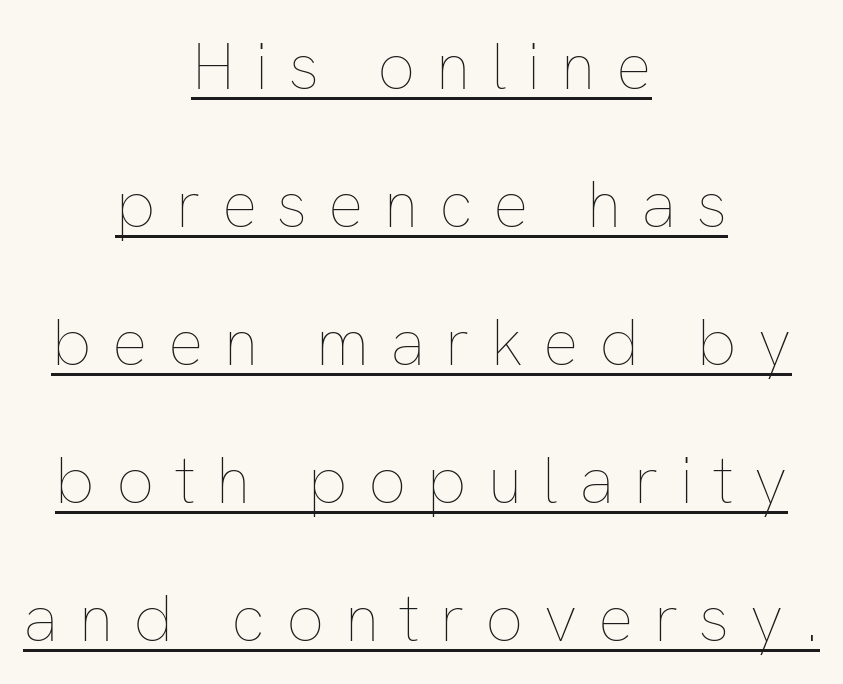
Q: Is the text bold? A: No.
Q: Is the text italic (slanted)? A: No, it is upright.
Q: Is the text underlined? A: Yes.
Q: How is the paragraph aligned? A: Centered.
Q: Is the spacing between letters normal or unusually wide? A: Unusually wide.
Q: Is the spacing between lines tight, normal or loose? A: Loose.
Q: Width (condensed, normal, or wide)? A: Normal.
Q: Stroke contrast? A: Low.
Q: x-height? A: Medium.
Q: Monospaced? A: No.
